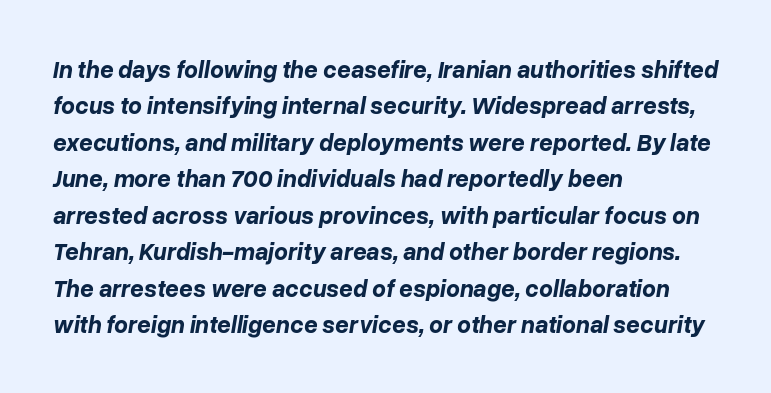
Q: Is the text bold? A: Yes.
Q: Is the text italic (slanted)? A: Yes, it leans right by about 10 degrees.
Q: Is the text underlined? A: No.
Q: How is the paragraph aligned? A: Left-aligned.
Q: Is the spacing between letters normal or unusually wide? A: Normal.
Q: Is the spacing between lines tight, normal or loose? A: Normal.
